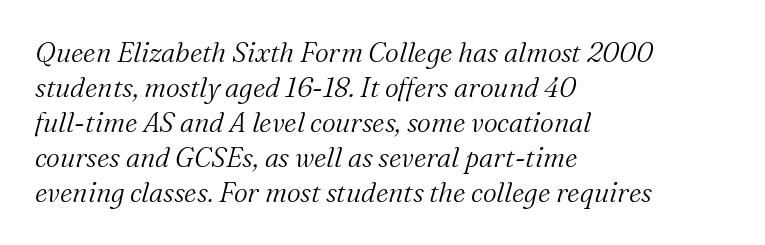
This rendering leaves character spacing at its baseline value. This sample keeps an unexceptional amount of space between lines. Bare-footed words on every line. Where is the straight margin? On the left. The letters are slanted; this is an italic face. Weight: regular or lighter.
